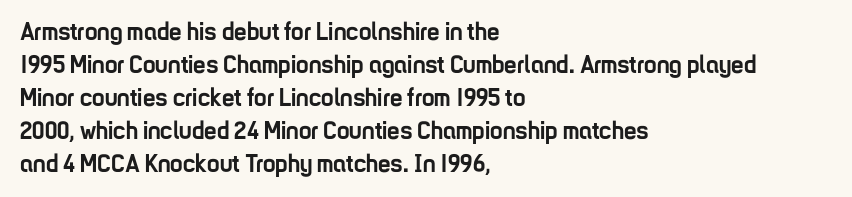
The image shows 25 px bold type, upright; set left-aligned, normal line spacing (1.32x), normal letter spacing, not underlined.
